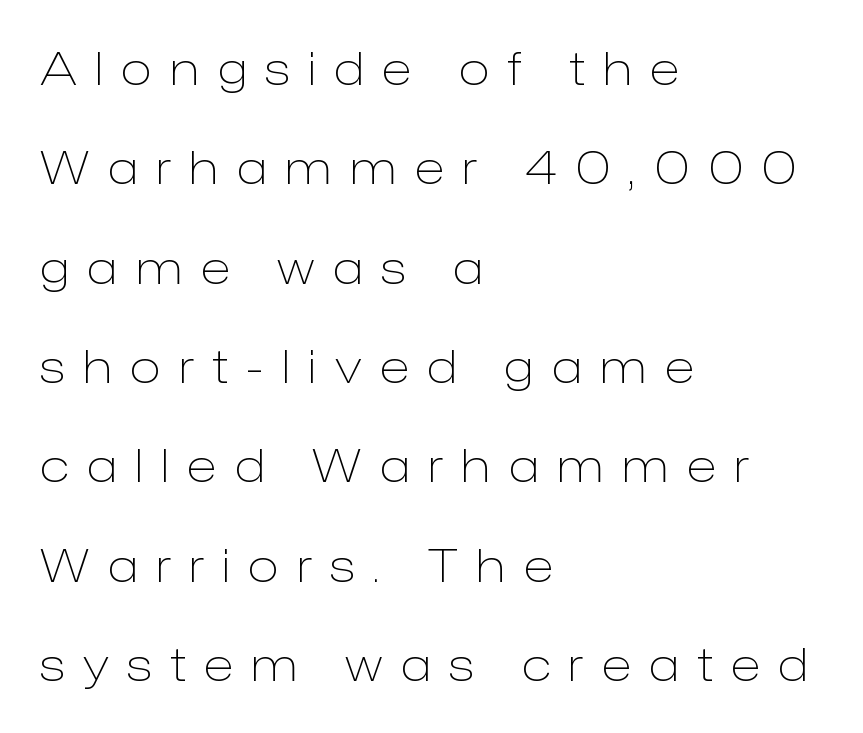
The image shows 46 px light sans-serif type, upright; set left-aligned, loose line spacing (2.16x), unusually wide letter spacing (+0.4 em), not underlined; low stroke contrast and a medium x-height.
